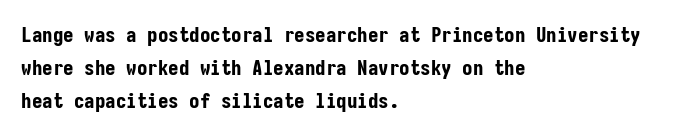
Weight check: bold — yes, fully. This rendering features lettering with no underline. This is the regular roman posture of the typeface. Is there much room between lines? A standard amount, neither cramped nor airy. No extra tracking has been applied to these lines. The rag falls on the right side of this text block.
